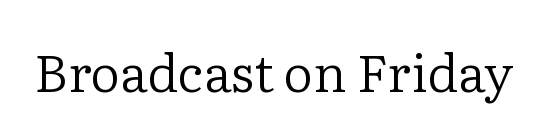
The image shows 52 px regular-weight serif type, upright; set normal letter spacing, not underlined; low stroke contrast and a medium x-height.
